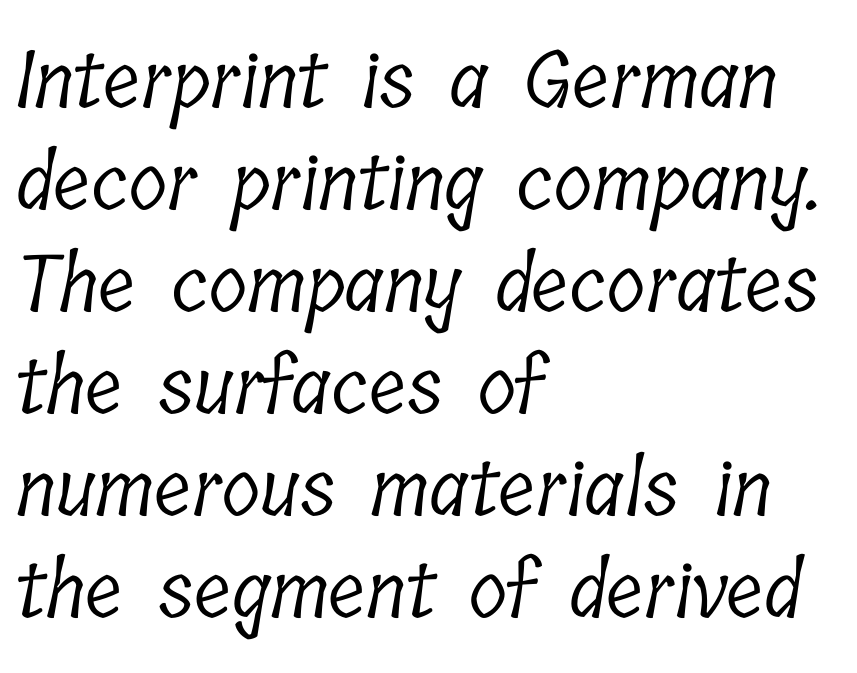
A typesetter would call this proportional, since set widths differ per character. A clean baseline with only descenders dipping below it. Students, observe: this is what conventionally led text looks like. Is the type heavy? It reads as light-to-regular instead.
